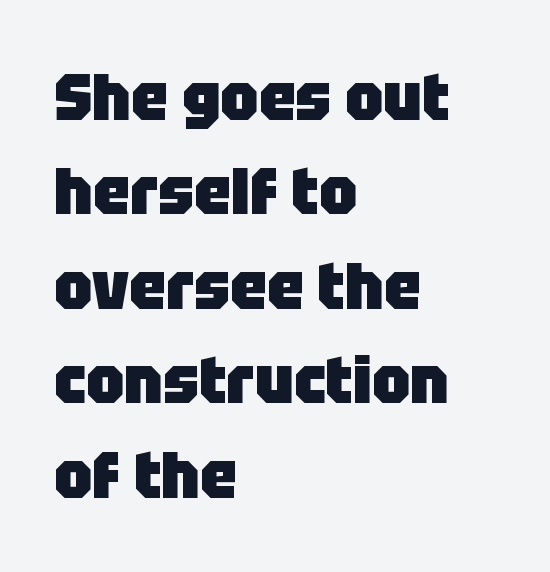
{"serif": "no", "italic": "no", "bold": "yes", "weight": "heavy", "width": "normal", "stroke_contrast": "low", "x_height": "large", "monospaced": "no", "underline": "no", "align": "left", "line_spacing": "normal", "line_spacing_ratio": 1.43, "letter_spacing": "normal", "letter_spacing_em": 0.0, "glyph_px": 66}
